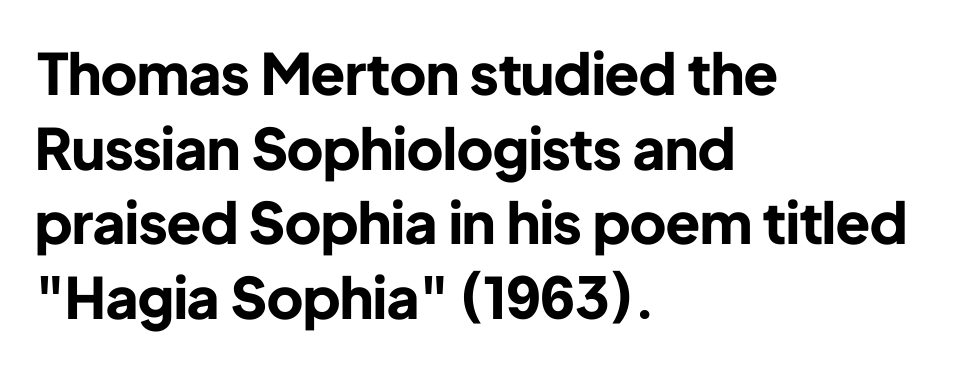
Stroke thickness is high; the sample reads as a true bold. The rendering shows plain stroke endings on the letterforms — a sans-serif design. Is the letter spacing exaggerated? No — it looks like the ordinary default. Left-aligned paragraph, ragged on the right. The letters advance in unequal steps, a hallmark of proportional type. The leading is moderate, giving the passage an even texture.
